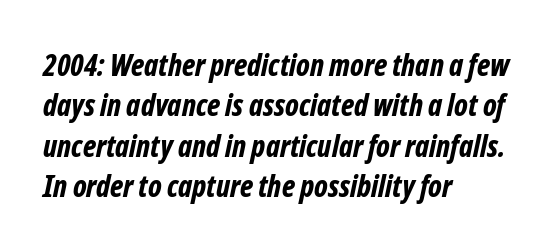
Only glyphs here, with clear space below each row. Caption: standard tracking, unaltered. Every character sits at an angle, as italics do. The passage is arranged the way most books set body copy — flush left. Note the varied advance widths — an 'i' is clearly narrower than an 'm'.
